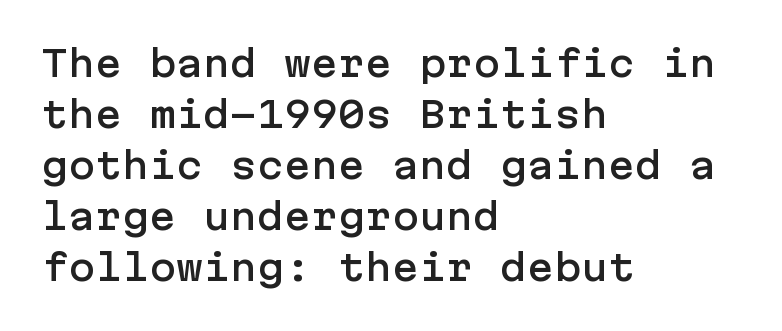
The image shows 36 px sans-serif type, upright; set left-aligned, normal line spacing (1.42x), normal letter spacing, not underlined; low stroke contrast and a medium x-height.
